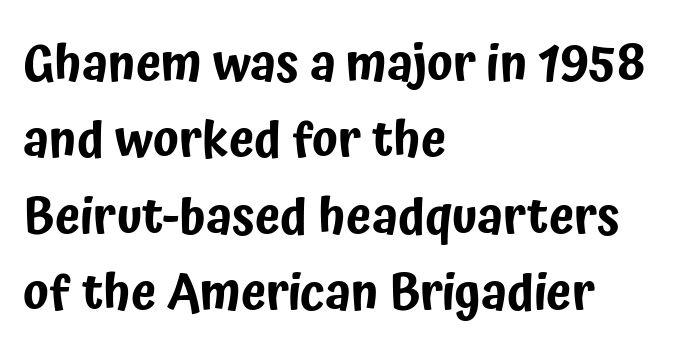
{"serif": "no", "italic": "no", "width": "condensed", "stroke_contrast": "low", "x_height": "medium", "monospaced": "no", "underline": "no", "align": "left", "line_spacing": "normal", "line_spacing_ratio": 1.5, "letter_spacing": "normal", "letter_spacing_em": 0.0, "glyph_px": 51}
